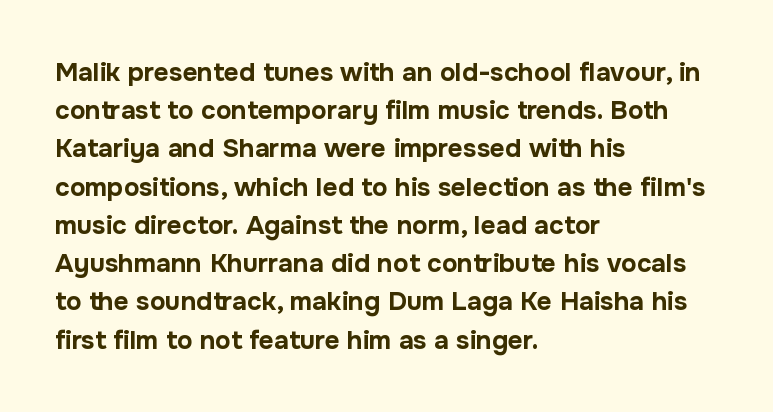
{"italic": "no", "bold": "yes", "underline": "no", "align": "left", "line_spacing": "normal", "line_spacing_ratio": 1.47, "letter_spacing": "normal", "letter_spacing_em": 0.0, "glyph_px": 26}
